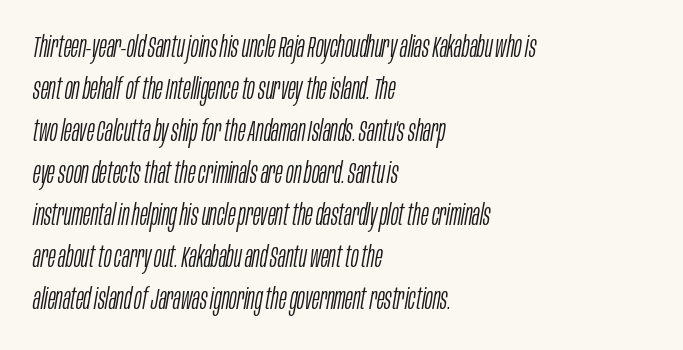
{"italic": "yes", "lean": "right", "slant_degrees": 10, "bold": "no", "weight": "light", "width": "condensed", "stroke_contrast": "low", "x_height": "large", "monospaced": "no", "underline": "no", "align": "left", "line_spacing": "normal", "line_spacing_ratio": 1.45, "letter_spacing": "normal", "letter_spacing_em": 0.0, "glyph_px": 29}
